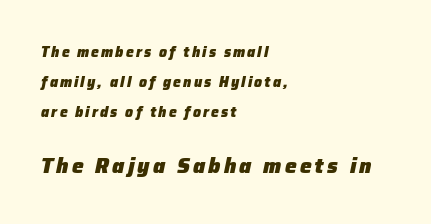
{"italic": "yes", "lean": "right", "slant_degrees": 12, "bold": "yes", "underline": "no", "align": "left", "line_spacing": "loose", "line_spacing_ratio": 2.16, "larger_block": "second", "size_ratio": 1.5, "glyph_px": 21}
